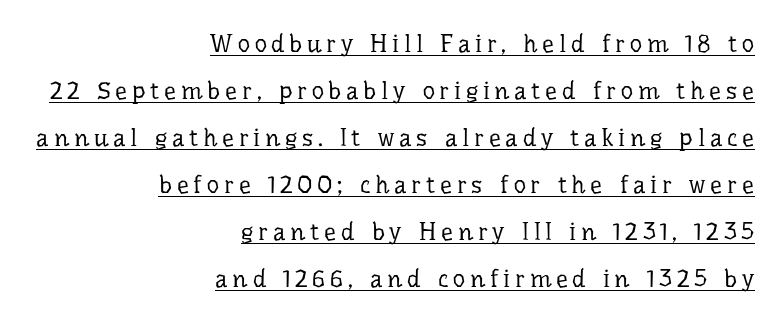
The image shows 24 px text type, upright; set right-aligned, loose line spacing (1.96x), unusually wide letter spacing (+0.2 em), underlined.
